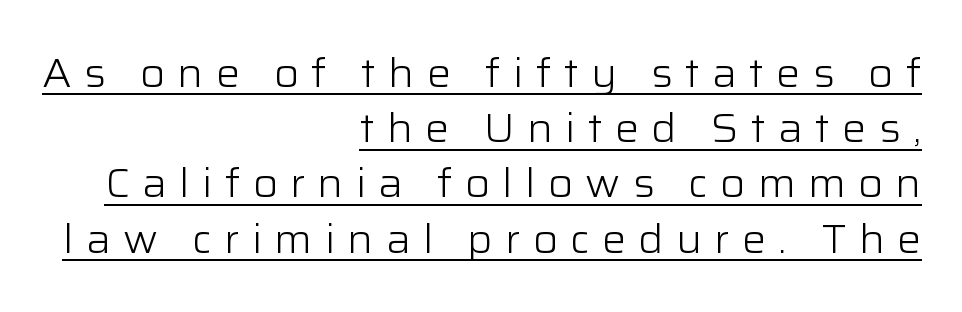
Q: Is the text bold? A: No.
Q: Is the text italic (slanted)? A: No, it is upright.
Q: Is the typeface a serif or a sans-serif typeface? A: Sans-serif.
Q: Is the text underlined? A: Yes.
Q: How is the paragraph aligned? A: Right-aligned.
Q: Is the spacing between letters normal or unusually wide? A: Unusually wide.
Q: Is the spacing between lines tight, normal or loose? A: Normal.
Q: Width (condensed, normal, or wide)? A: Normal.
Q: Stroke contrast? A: Low.
Q: x-height? A: Medium.
Q: Monospaced? A: No.
